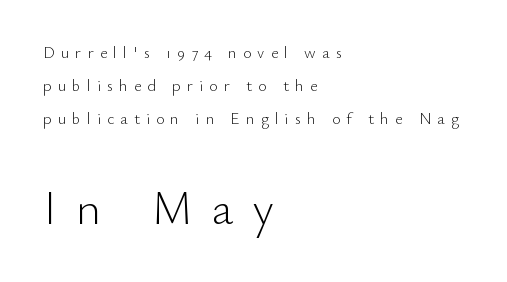
Letters rest on an invisible, unmarked baseline. Notice how the passage keeps a crisp vertical edge on the left only. This sample uses an upright cut, with every glyph sitting square on the baseline. Which of the two is more prominent by size? The second, at the bottom. Interline gaps are noticeably wide in this sample.
